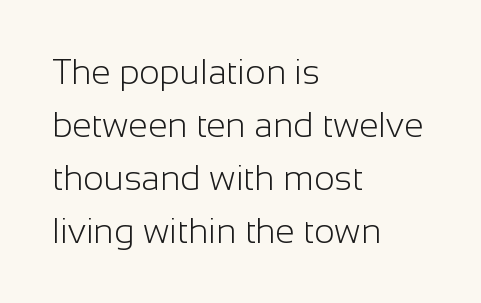
{"serif": "no", "italic": "no", "bold": "no", "weight": "light", "width": "normal", "stroke_contrast": "low", "x_height": "medium", "monospaced": "no", "underline": "no", "align": "left", "line_spacing": "normal", "line_spacing_ratio": 1.51, "letter_spacing": "normal", "letter_spacing_em": 0.0, "glyph_px": 35}
